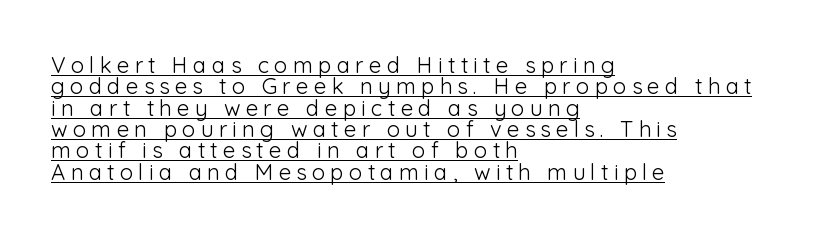
{"italic": "no", "bold": "no", "underline": "yes", "align": "left", "line_spacing": "tight", "line_spacing_ratio": 0.97, "letter_spacing": "wide", "letter_spacing_em": 0.24, "glyph_px": 22}
